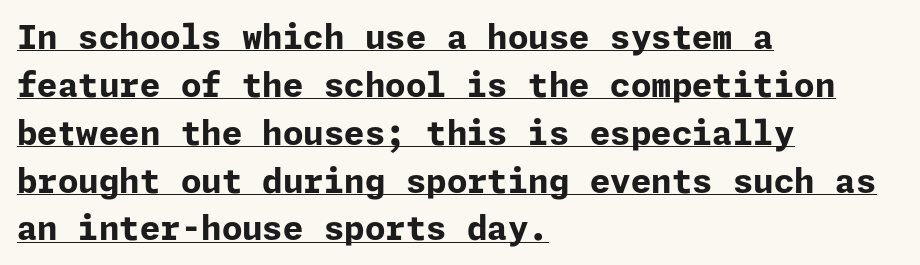
{"serif": "no", "italic": "no", "bold": "yes", "weight": "bold", "width": "normal", "stroke_contrast": "low", "x_height": "medium", "underline": "yes", "align": "left", "line_spacing": "normal", "line_spacing_ratio": 1.45, "letter_spacing": "normal", "letter_spacing_em": 0.0, "glyph_px": 33}
